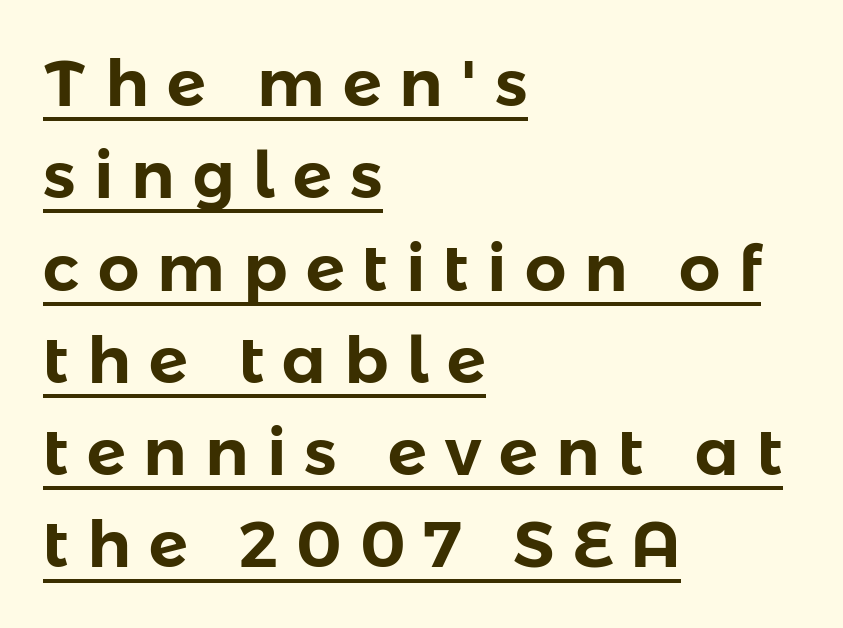
Q: Is the text italic (slanted)? A: No, it is upright.
Q: Is the typeface a serif or a sans-serif typeface? A: Sans-serif.
Q: Is the text underlined? A: Yes.
Q: How is the paragraph aligned? A: Left-aligned.
Q: Is the spacing between letters normal or unusually wide? A: Unusually wide.
Q: Is the spacing between lines tight, normal or loose? A: Normal.
Q: Width (condensed, normal, or wide)? A: Normal.
Q: Stroke contrast? A: Low.
Q: x-height? A: Medium.
Q: Monospaced? A: No.
